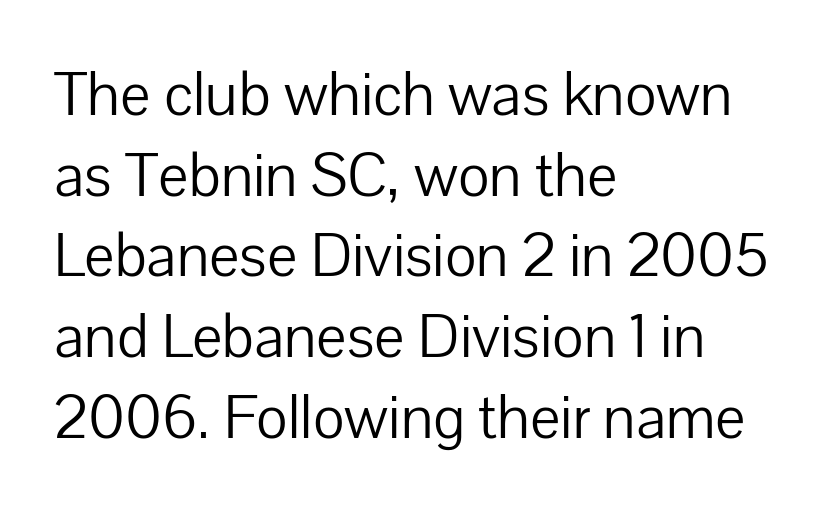
Q: Is the text bold? A: No.
Q: Is the text italic (slanted)? A: No, it is upright.
Q: Is the typeface a serif or a sans-serif typeface? A: Sans-serif.
Q: Is the text underlined? A: No.
Q: How is the paragraph aligned? A: Left-aligned.
Q: Is the spacing between letters normal or unusually wide? A: Normal.
Q: Is the spacing between lines tight, normal or loose? A: Normal.
Q: Width (condensed, normal, or wide)? A: Normal.
Q: Stroke contrast? A: Low.
Q: x-height? A: Medium.
Q: Monospaced? A: No.
